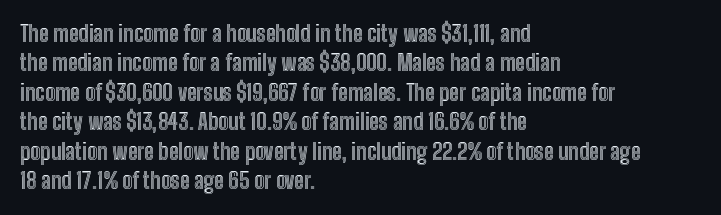
Q: Is the text italic (slanted)? A: No, it is upright.
Q: Is the text underlined? A: No.
Q: How is the paragraph aligned? A: Left-aligned.
Q: Is the spacing between letters normal or unusually wide? A: Normal.
Q: Is the spacing between lines tight, normal or loose? A: Normal.
